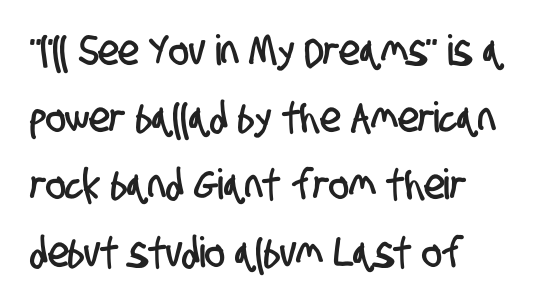
The image shows 42 px condensed sans-serif type; set normal line spacing (1.6x), normal letter spacing, not underlined; low stroke contrast and a large x-height.
